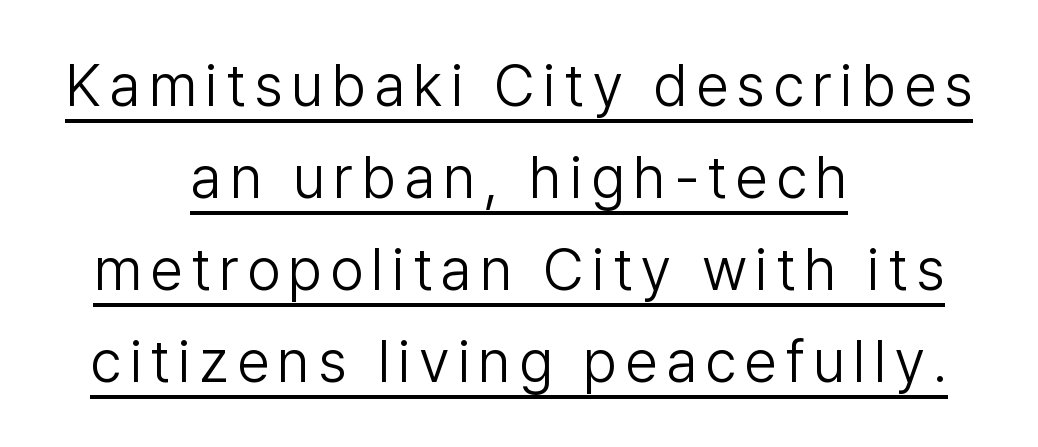
Q: Is the text bold? A: No.
Q: Is the text italic (slanted)? A: No, it is upright.
Q: Is the typeface a serif or a sans-serif typeface? A: Sans-serif.
Q: Is the text underlined? A: Yes.
Q: How is the paragraph aligned? A: Centered.
Q: Is the spacing between lines tight, normal or loose? A: Normal.
Q: Width (condensed, normal, or wide)? A: Normal.
Q: Stroke contrast? A: Low.
Q: x-height? A: Medium.
Q: Monospaced? A: No.
